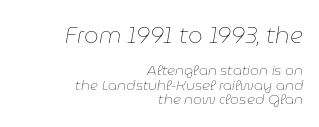
A flush-right, rag-left setting is used for this passage. Quick note: italic. Between these two stacked blocks, the higher one wins on size. Caption: standard tracking, unaltered. No extra ink here — the face is not bold. This rendering features lettering with no underline.
